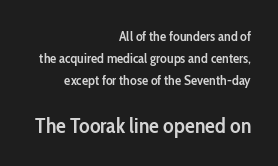
The space beneath each line is pristine and unruled. Firm but not heavy-handed strokes: this text is semibold. Size contrast runs from small at the top to large at the bottom. The font's upright variant was chosen for this text. Baseline-to-baseline distance is the conventional proportion of letter height.
